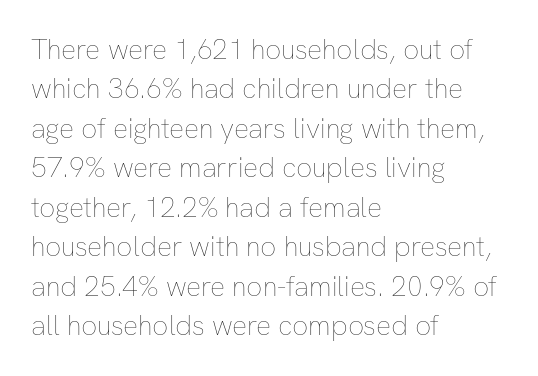
Q: Is the text bold? A: No.
Q: Is the text italic (slanted)? A: No, it is upright.
Q: Is the text underlined? A: No.
Q: How is the paragraph aligned? A: Left-aligned.
Q: Is the spacing between letters normal or unusually wide? A: Normal.
Q: Is the spacing between lines tight, normal or loose? A: Normal.
Q: Width (condensed, normal, or wide)? A: Normal.
Q: Stroke contrast? A: Low.
Q: x-height? A: Medium.
Q: Monospaced? A: No.
